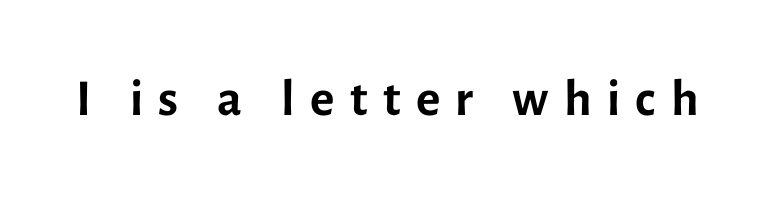
{"serif": "no", "italic": "no", "bold": "no", "weight": "regular", "width": "normal", "x_height": "medium", "monospaced": "no", "underline": "no", "letter_spacing": "wide", "letter_spacing_em": 0.21, "glyph_px": 74}
